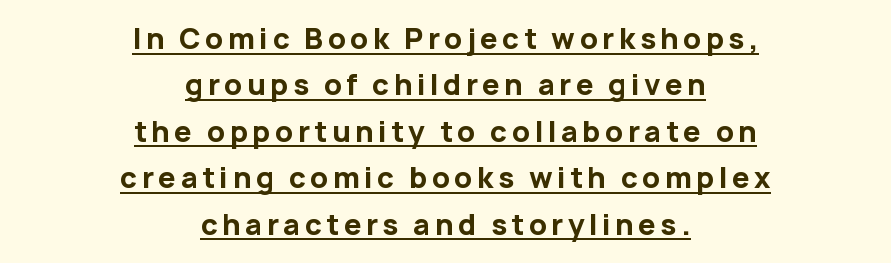
The image shows 28 px bold sans-serif type, upright; set centered, normal line spacing (1.66x), underlined; low stroke contrast and a medium x-height.
